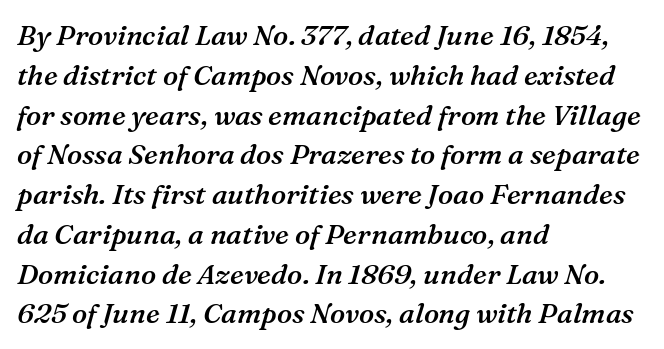
Check under the words: just untouched page. Looks like regular typesetting: each glyph gets only the width it needs. Normally led — the rows are evenly, conventionally spaced. The sample has been set in demibold, a notch under bold. How are the letters spaced? Ordinarily, with no added tracking.
